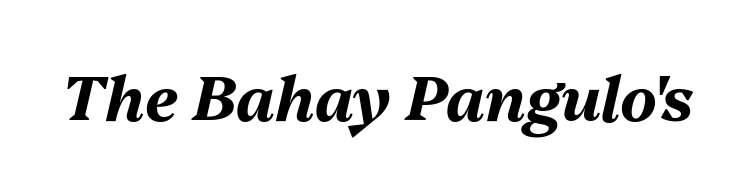
The image shows 62 px bold type, italic (leaning right); set normal letter spacing, not underlined; medium stroke contrast and a medium x-height.
